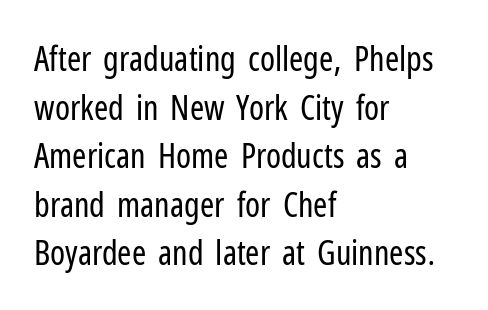
Alignment: flush left. The tracking reads as untouched default to a designer's eye. Unbolded letterforms with no extra heft. Underlining? Definitely not there. Stroke terminals: plain, sans-serif.
